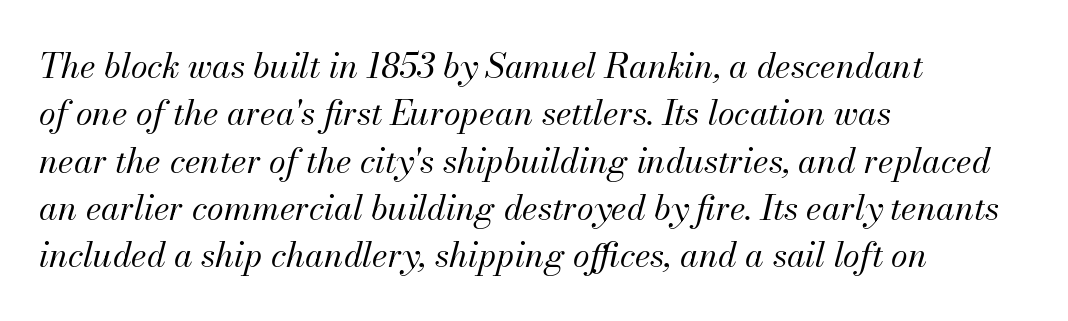
{"italic": "yes", "lean": "right", "slant_degrees": 13, "bold": "no", "weight": "regular", "width": "normal", "stroke_contrast": "medium", "x_height": "small", "monospaced": "no", "underline": "no", "align": "left", "line_spacing": "normal", "line_spacing_ratio": 1.39, "letter_spacing": "normal", "letter_spacing_em": 0.0, "glyph_px": 34}
